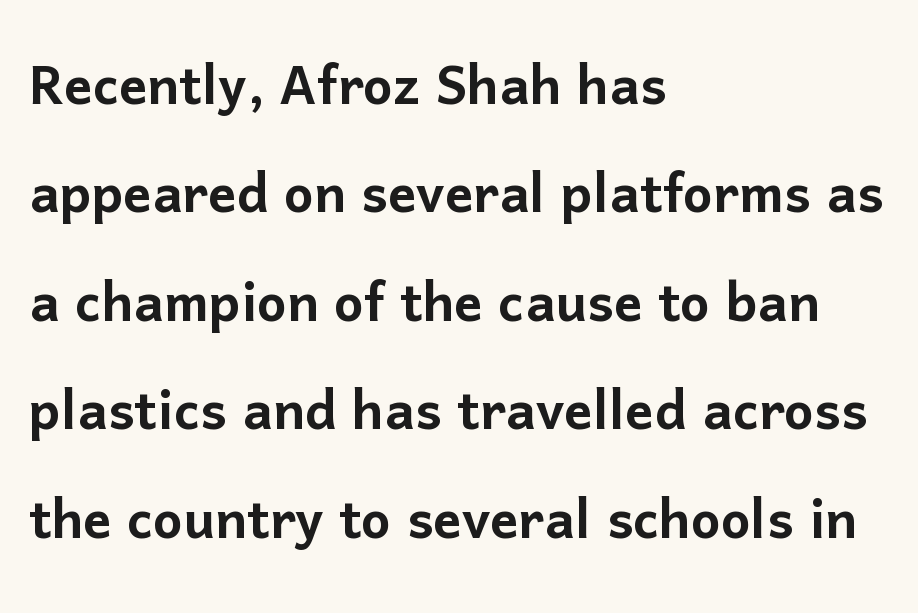
Q: Is the text italic (slanted)? A: No, it is upright.
Q: Is the typeface a serif or a sans-serif typeface? A: Sans-serif.
Q: Is the text underlined? A: No.
Q: How is the paragraph aligned? A: Left-aligned.
Q: Is the spacing between letters normal or unusually wide? A: Normal.
Q: Is the spacing between lines tight, normal or loose? A: Normal.
Q: Width (condensed, normal, or wide)? A: Normal.
Q: Stroke contrast? A: Low.
Q: x-height? A: Medium.
Q: Monospaced? A: No.
